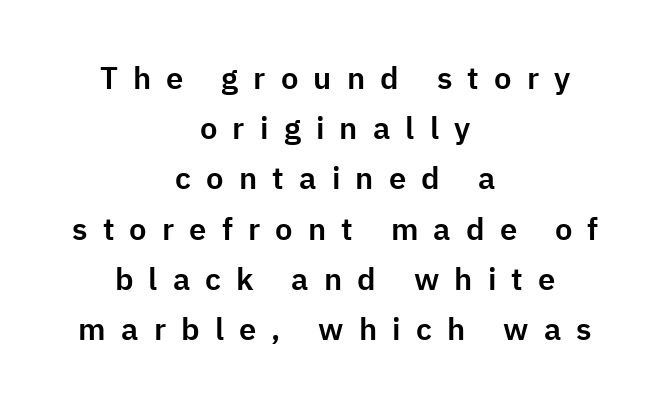
{"serif": "no", "italic": "no", "width": "normal", "stroke_contrast": "low", "x_height": "medium", "monospaced": "no", "underline": "no", "align": "center", "line_spacing": "normal", "line_spacing_ratio": 1.62, "letter_spacing": "wide", "letter_spacing_em": 0.49, "glyph_px": 31}
